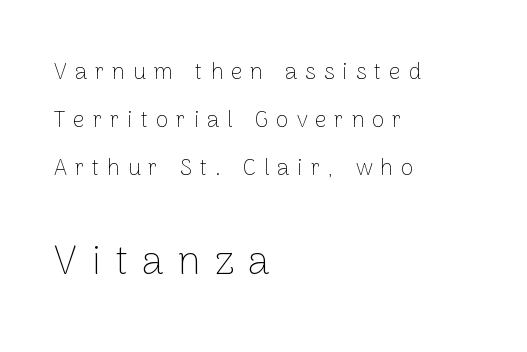
The image shows 41 px thin sans-serif type, upright; set left-aligned, loose line spacing (2.08x), unusually wide letter spacing (+0.34 em), not underlined; the second (bottom) block is 1.78x larger; low stroke contrast and a medium x-height.
